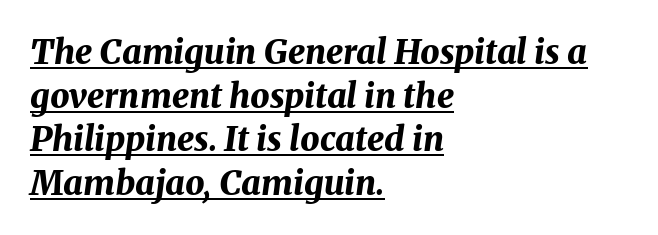
{"italic": "yes", "lean": "right", "slant_degrees": 8, "bold": "yes", "weight": "bold", "width": "normal", "stroke_contrast": "medium", "x_height": "medium", "monospaced": "no", "underline": "yes", "align": "left", "line_spacing": "normal", "line_spacing_ratio": 1.28, "letter_spacing": "normal", "letter_spacing_em": 0.0, "glyph_px": 34}
